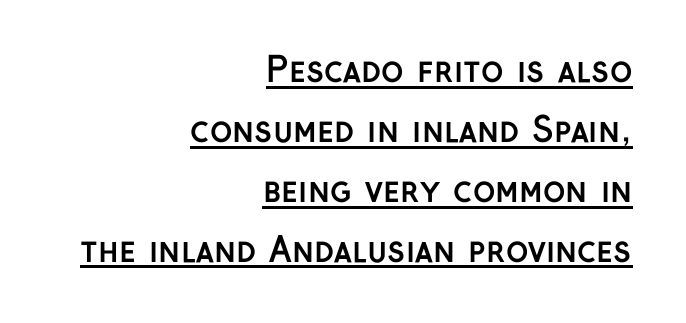
In terms of letterspacing, this is plain default setting. A roman cut, with each character standing at attention. A typographer would call this underscored text. Every row of glyphs terminates at an identical x-position on the right.
